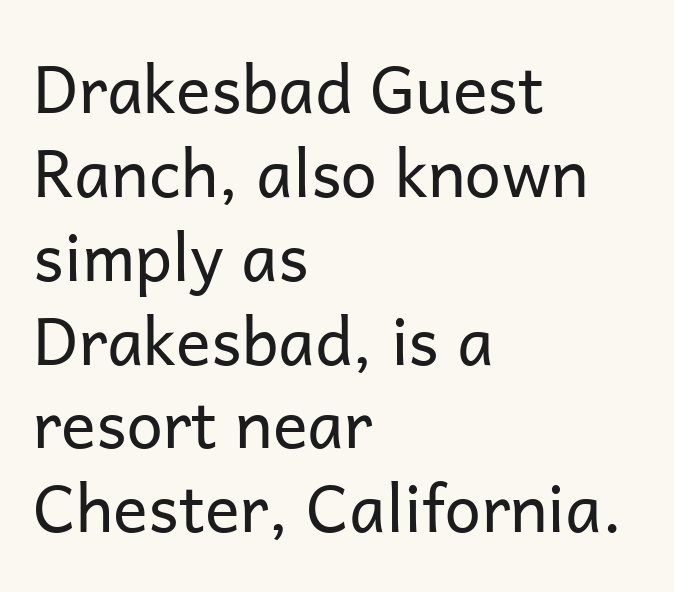
Q: Is the text bold? A: No.
Q: Is the text italic (slanted)? A: No, it is upright.
Q: Is the typeface a serif or a sans-serif typeface? A: Sans-serif.
Q: Is the text underlined? A: No.
Q: How is the paragraph aligned? A: Left-aligned.
Q: Is the spacing between letters normal or unusually wide? A: Normal.
Q: Is the spacing between lines tight, normal or loose? A: Normal.
Q: Width (condensed, normal, or wide)? A: Normal.
Q: Stroke contrast? A: Low.
Q: x-height? A: Medium.
Q: Monospaced? A: No.
